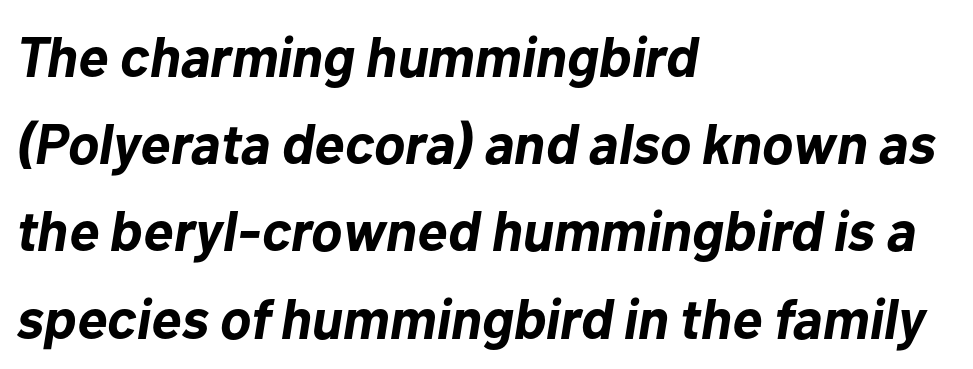
The typesetting leans heavy: a genuine bold. The letters advance in unequal steps, a hallmark of proportional type. Short note: letters normally spaced. Where is the straight margin? On the left. If you drew a line through each stem, it would be angled.
